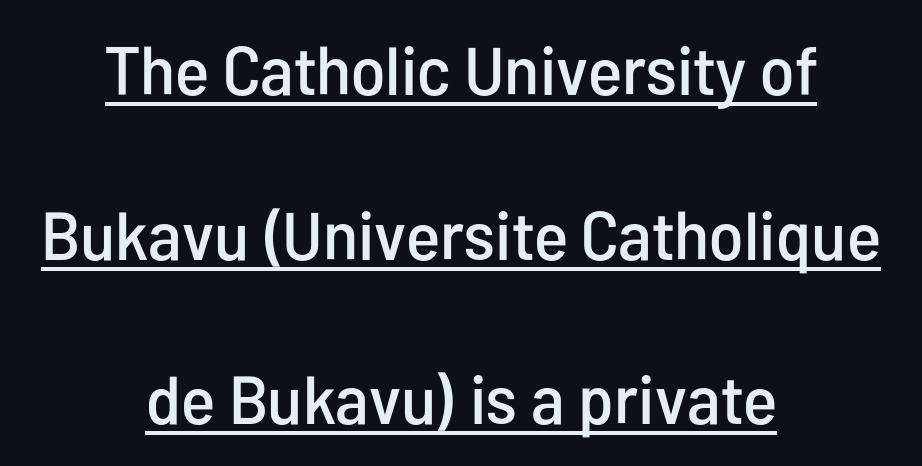
The image shows 68 px condensed sans-serif type, upright; set centered, loose line spacing (2.42x), normal letter spacing, underlined; low stroke contrast and a medium x-height.
